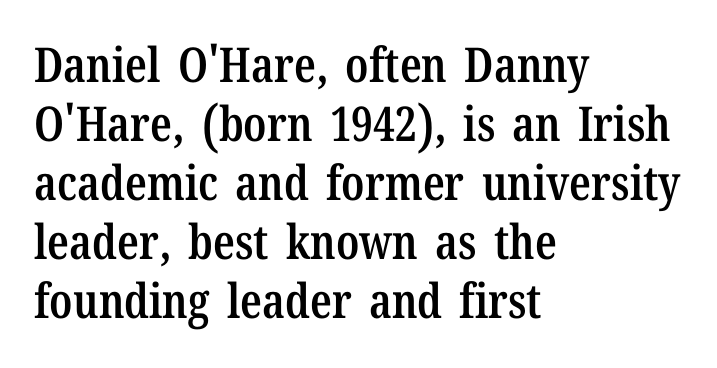
Q: Is the text bold? A: Semi-bold.
Q: Is the text italic (slanted)? A: No, it is upright.
Q: Is the typeface a serif or a sans-serif typeface? A: Serif.
Q: Is the text underlined? A: No.
Q: How is the paragraph aligned? A: Left-aligned.
Q: Is the spacing between letters normal or unusually wide? A: Normal.
Q: Width (condensed, normal, or wide)? A: Condensed.
Q: Stroke contrast? A: Low.
Q: x-height? A: Medium.
Q: Monospaced? A: No.
